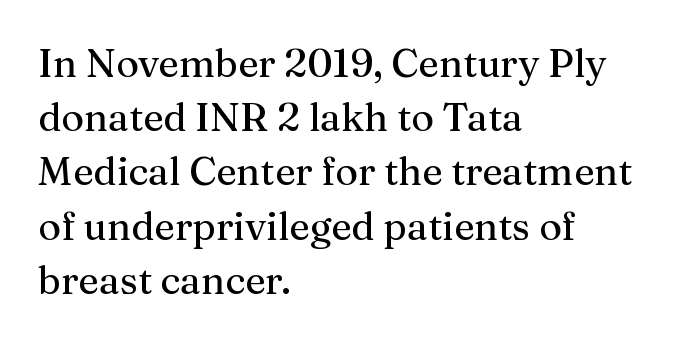
Q: Is the text italic (slanted)? A: No, it is upright.
Q: Is the typeface a serif or a sans-serif typeface? A: Serif.
Q: Is the text underlined? A: No.
Q: How is the paragraph aligned? A: Left-aligned.
Q: Is the spacing between letters normal or unusually wide? A: Normal.
Q: Is the spacing between lines tight, normal or loose? A: Normal.
Q: Width (condensed, normal, or wide)? A: Normal.
Q: Stroke contrast? A: Medium.
Q: x-height? A: Medium.
Q: Monospaced? A: No.
